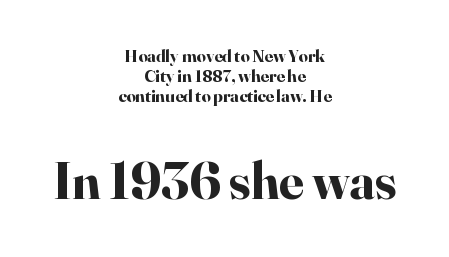
The space between consecutive lines is stingy. Underlining? Definitely not there. Old-style or modern, the face here clearly has serifs. How are the letters spaced? Ordinarily, with no added tracking. Does the bottom block carry the larger type? Yes, it does.
